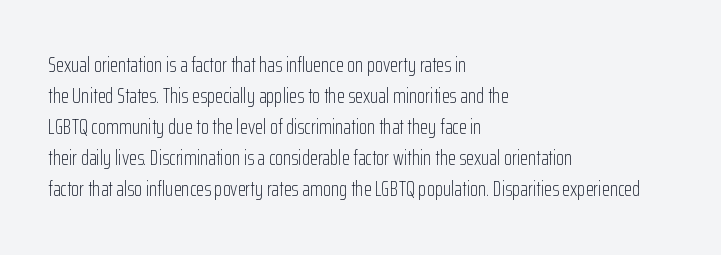
The image shows 21 px text type, upright; set left-aligned, normal line spacing (1.48x), normal letter spacing, not underlined.
